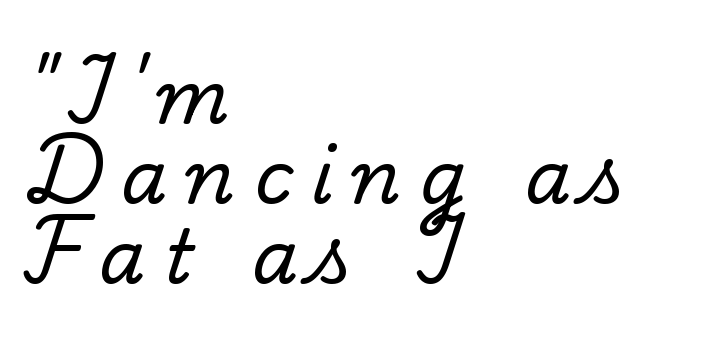
Q: Is the text italic (slanted)? A: Yes.
Q: Is the typeface a serif or a sans-serif typeface? A: Serif.
Q: Is the text underlined? A: No.
Q: How is the paragraph aligned? A: Left-aligned.
Q: Is the spacing between letters normal or unusually wide? A: Unusually wide.
Q: Is the spacing between lines tight, normal or loose? A: Tight.
Q: Width (condensed, normal, or wide)? A: Normal.
Q: Stroke contrast? A: Low.
Q: x-height? A: Small.
Q: Monospaced? A: No.
